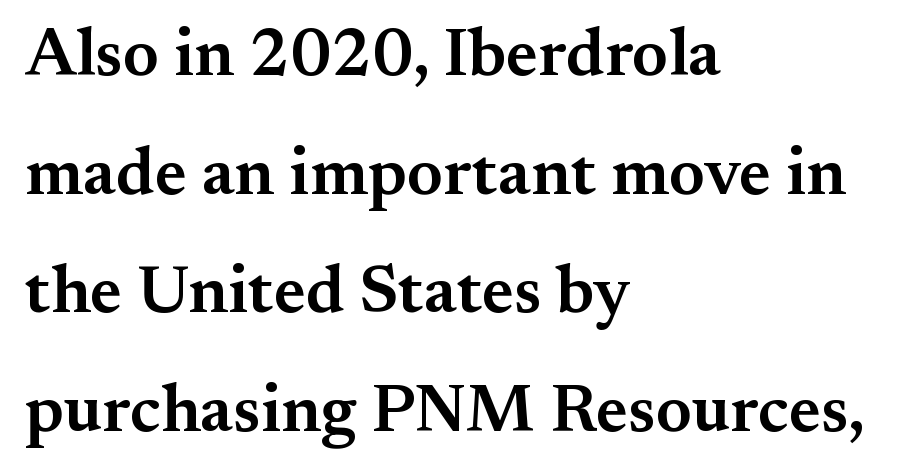
Q: Is the text bold? A: Semi-bold.
Q: Is the text italic (slanted)? A: No, it is upright.
Q: Is the typeface a serif or a sans-serif typeface? A: Serif.
Q: Is the text underlined? A: No.
Q: How is the paragraph aligned? A: Left-aligned.
Q: Is the spacing between letters normal or unusually wide? A: Normal.
Q: Width (condensed, normal, or wide)? A: Normal.
Q: Stroke contrast? A: Medium.
Q: x-height? A: Small.
Q: Monospaced? A: No.
